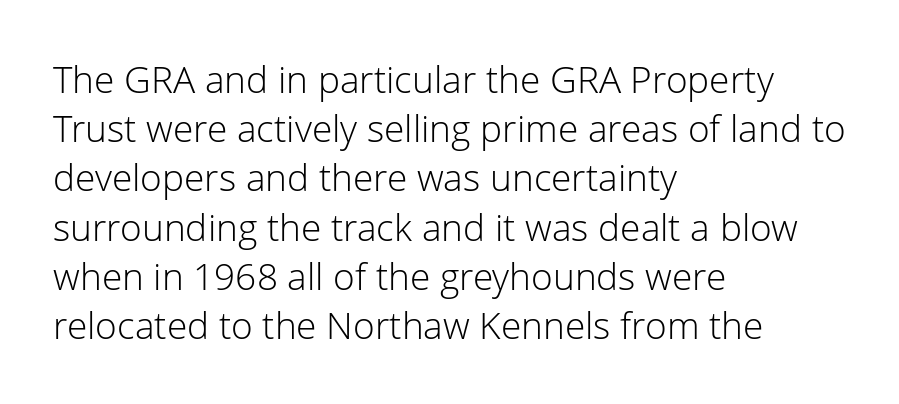
Q: Is the text bold? A: No.
Q: Is the text italic (slanted)? A: No, it is upright.
Q: Is the typeface a serif or a sans-serif typeface? A: Sans-serif.
Q: Is the text underlined? A: No.
Q: How is the paragraph aligned? A: Left-aligned.
Q: Is the spacing between letters normal or unusually wide? A: Normal.
Q: Is the spacing between lines tight, normal or loose? A: Normal.
Q: Width (condensed, normal, or wide)? A: Normal.
Q: Stroke contrast? A: Low.
Q: x-height? A: Medium.
Q: Monospaced? A: No.
